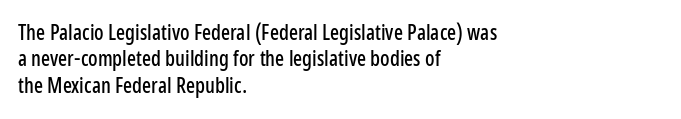
{"italic": "no", "underline": "no", "align": "left", "line_spacing": "normal", "line_spacing_ratio": 1.26, "letter_spacing": "normal", "letter_spacing_em": 0.0, "glyph_px": 21}
